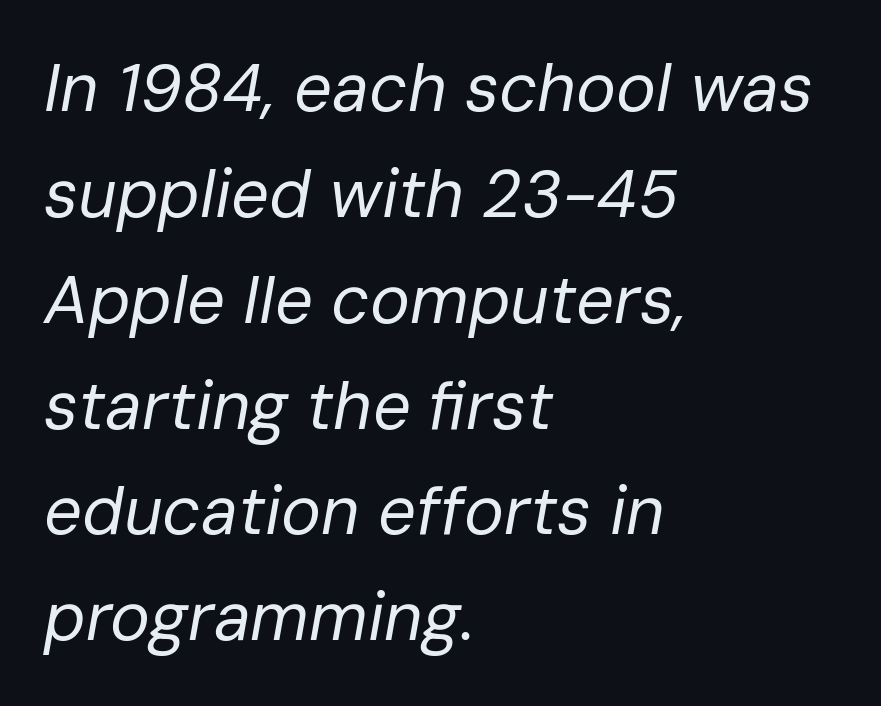
Line starts are locked; line ends wander. Vertically, the passage feels balanced, rows spaced as you'd expect. The strip under each line holds only bare page. Words appear dense and cohesive because spacing is normal.
